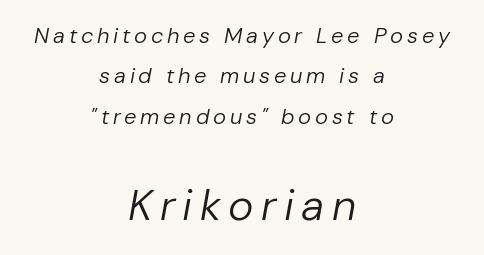
The image shows 43 px regular-weight type, italic (leaning right); set centered, line spacing 1.84x, not underlined; the second (bottom) block is 1.95x larger; low stroke contrast and a medium x-height.
